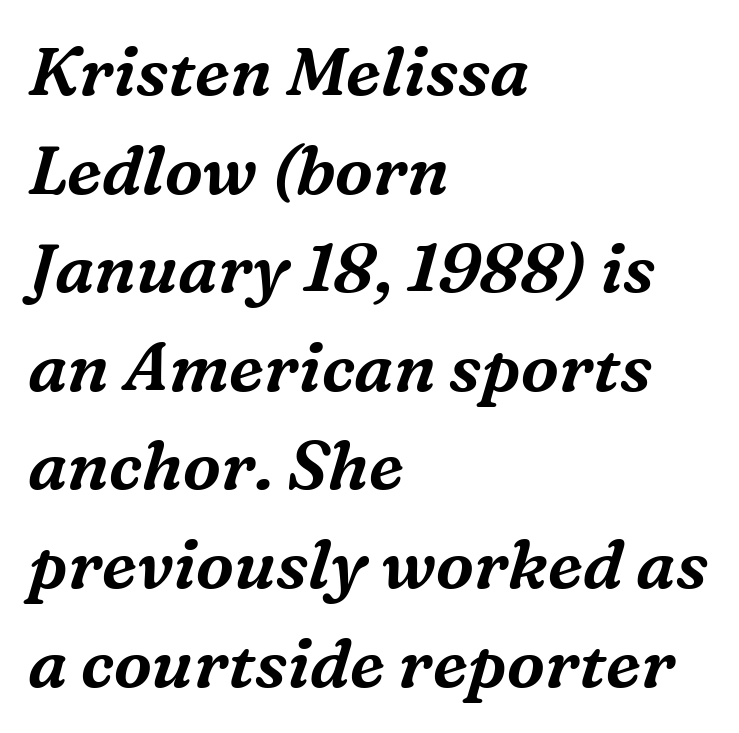
Q: Is the text italic (slanted)? A: Yes, it leans right by about 16 degrees.
Q: Is the typeface a serif or a sans-serif typeface? A: Serif.
Q: Is the text underlined? A: No.
Q: How is the paragraph aligned? A: Left-aligned.
Q: Is the spacing between letters normal or unusually wide? A: Normal.
Q: Is the spacing between lines tight, normal or loose? A: Normal.
Q: Width (condensed, normal, or wide)? A: Normal.
Q: Stroke contrast? A: Medium.
Q: x-height? A: Medium.
Q: Monospaced? A: No.
